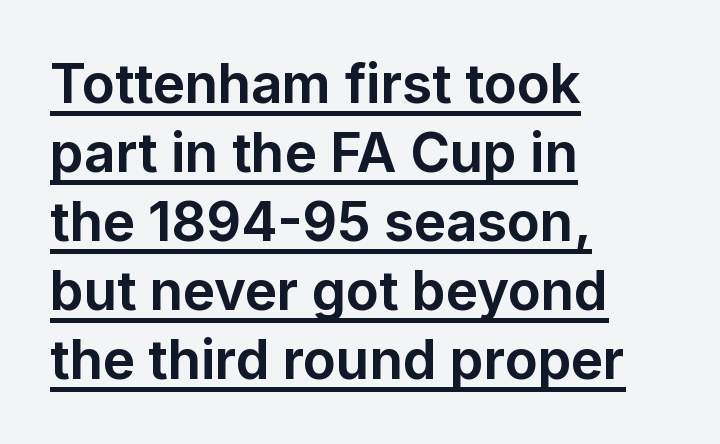
Q: Is the text bold? A: Yes.
Q: Is the text italic (slanted)? A: No, it is upright.
Q: Is the typeface a serif or a sans-serif typeface? A: Sans-serif.
Q: Is the text underlined? A: Yes.
Q: How is the paragraph aligned? A: Left-aligned.
Q: Is the spacing between letters normal or unusually wide? A: Normal.
Q: Is the spacing between lines tight, normal or loose? A: Normal.
Q: Width (condensed, normal, or wide)? A: Normal.
Q: Stroke contrast? A: Low.
Q: x-height? A: Medium.
Q: Monospaced? A: No.
